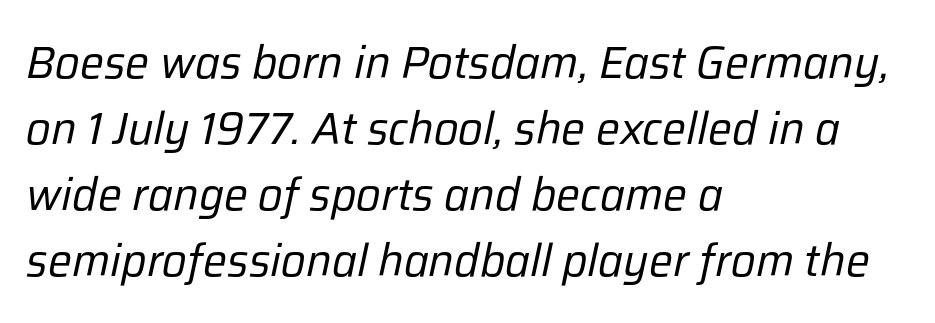
Underline: absent. The font sits on the lighter half of the weight spectrum, regular included. Inter-character spacing is left at the font's built-in metrics. The passage shown is typed in a proportional face where columns would drift. The compositor pushed each line to the left boundary. Each new line begins a customary step beneath the previous one.
